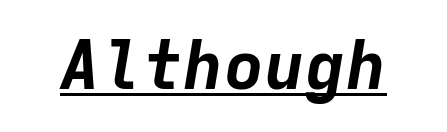
{"italic": "yes", "lean": "right", "slant_degrees": 9, "bold": "yes", "weight": "bold", "width": "normal", "stroke_contrast": "low", "x_height": "medium", "monospaced": "yes", "underline": "yes", "letter_spacing": "normal", "letter_spacing_em": 0.0, "glyph_px": 68}
